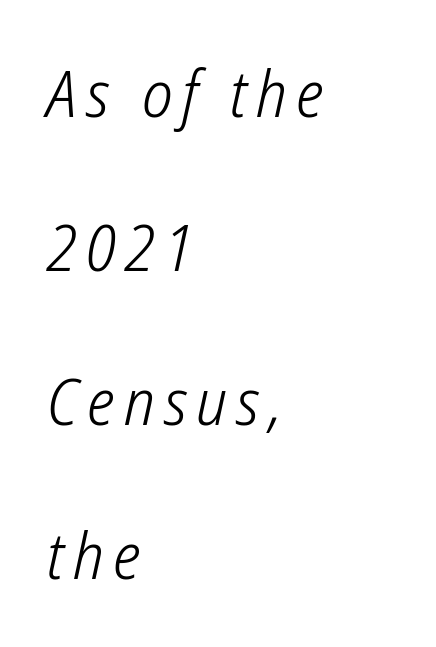
The image shows 65 px light, condensed sans-serif type; set left-aligned, loose line spacing (2.37x), not underlined; low stroke contrast and a medium x-height.
